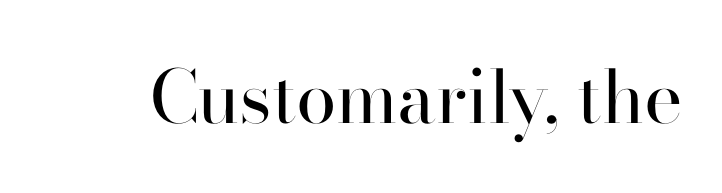
Is the type heavy? It reads as light-to-regular instead. The letters advance in unequal steps, a hallmark of proportional type. Little horizontal feet cap the strokes, marking this as serif type. Any mark beneath the type? The region is blank.
